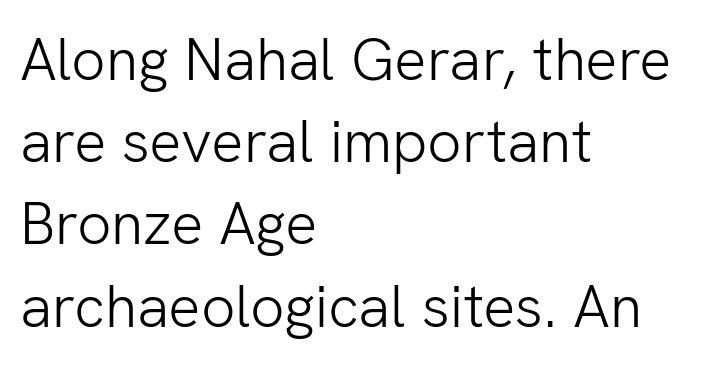
The image shows 60 px light sans-serif type, upright; set left-aligned, normal line spacing (1.37x), normal letter spacing, not underlined; low stroke contrast and a medium x-height.
